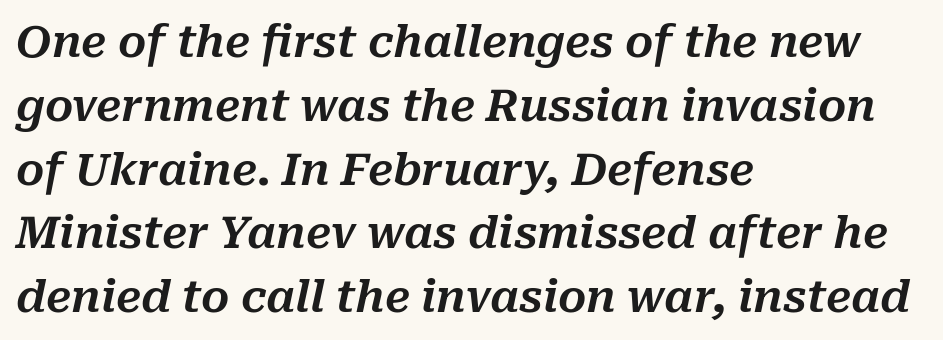
{"italic": "yes", "lean": "right", "slant_degrees": 10, "width": "normal", "stroke_contrast": "medium", "x_height": "medium", "monospaced": "no", "underline": "no", "align": "left", "line_spacing": "normal", "line_spacing_ratio": 1.45, "letter_spacing": "normal", "letter_spacing_em": 0.0, "glyph_px": 44}
